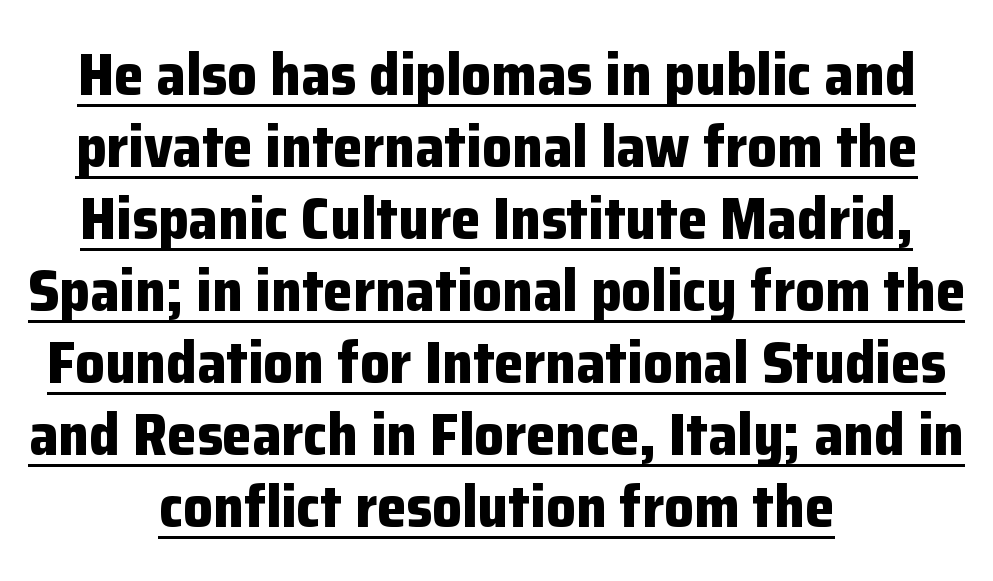
{"serif": "no", "italic": "no", "bold": "yes", "weight": "bold", "width": "normal", "stroke_contrast": "low", "x_height": "medium", "monospaced": "no", "underline": "yes", "align": "center", "line_spacing_ratio": 1.22, "letter_spacing": "normal", "letter_spacing_em": 0.0, "glyph_px": 59}
